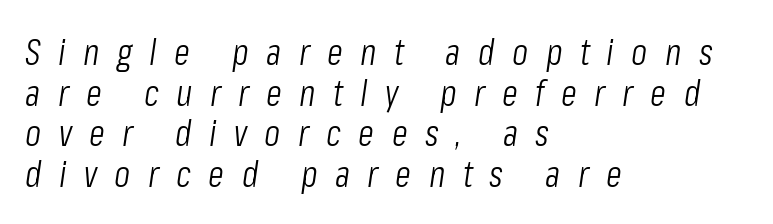
{"italic": "yes", "lean": "right", "slant_degrees": 8, "bold": "no", "weight": "light", "width": "condensed", "stroke_contrast": "low", "x_height": "medium", "monospaced": "no", "underline": "no", "align": "left", "line_spacing": "tight", "line_spacing_ratio": 1.1, "letter_spacing": "wide", "letter_spacing_em": 0.47, "glyph_px": 37}
